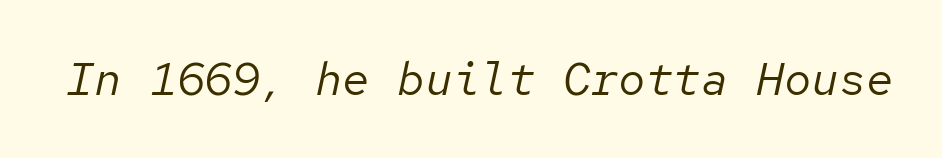
Q: Is the text bold? A: No.
Q: Is the text italic (slanted)? A: Yes, it leans right by about 12 degrees.
Q: Is the text underlined? A: No.
Q: Is the spacing between letters normal or unusually wide? A: Normal.
Q: Width (condensed, normal, or wide)? A: Normal.
Q: Stroke contrast? A: Low.
Q: x-height? A: Medium.
Q: Monospaced? A: Yes.
